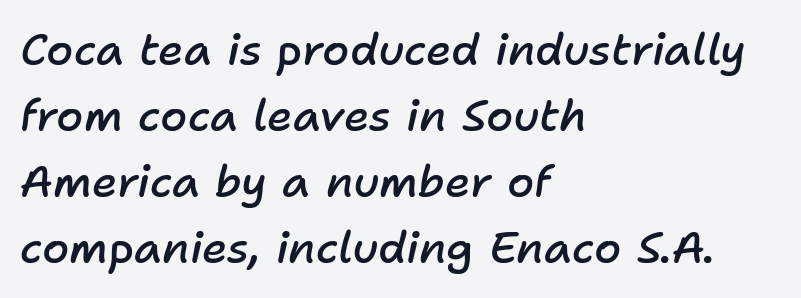
The image shows 44 px semibold type, italic (leaning right); set left-aligned, normal line spacing (1.5x), normal letter spacing, not underlined; low stroke contrast and a medium x-height.
